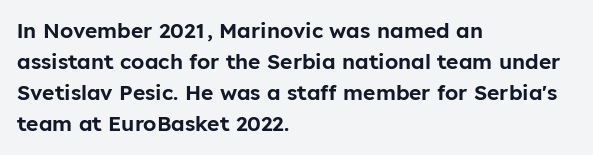
Q: Is the text italic (slanted)? A: No, it is upright.
Q: Is the text underlined? A: No.
Q: How is the paragraph aligned? A: Left-aligned.
Q: Is the spacing between letters normal or unusually wide? A: Normal.
Q: Is the spacing between lines tight, normal or loose? A: Normal.
